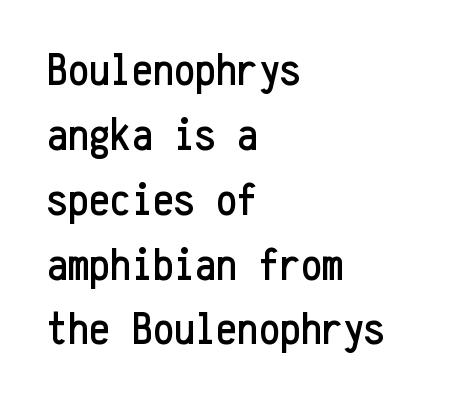
Do the characters align in a grid? Yes, the font is monospaced. Successive baselines arrive at the customary interval. The space beneath each line is pristine and unruled. Words appear dense and cohesive because spacing is normal. Are there feet on the stems? There aren't — it's a sans.
